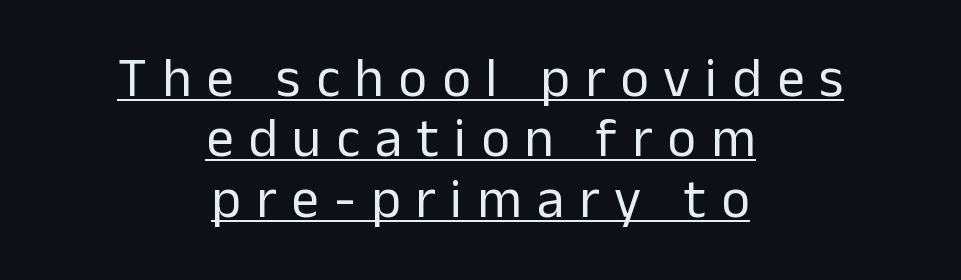
The text block is weighted toward neither margin, spreading evenly from the middle. Is this a fixed-width face? No — the glyphs have proportional, varying widths. Serif or sans? Sans — the stroke terminals are bare. Stems and bowls with no extra thickness — not bold. The rendering inserts visible extra space after every character. The line-height multiplier appears low, near solid setting.
